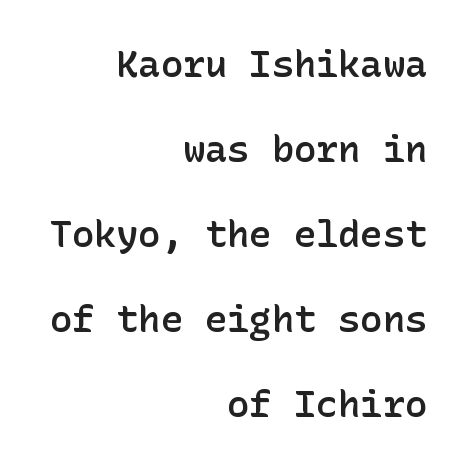
Q: Is the text bold? A: Semi-bold.
Q: Is the text italic (slanted)? A: No, it is upright.
Q: Is the typeface a serif or a sans-serif typeface? A: Sans-serif.
Q: Is the text underlined? A: No.
Q: How is the paragraph aligned? A: Right-aligned.
Q: Is the spacing between letters normal or unusually wide? A: Normal.
Q: Is the spacing between lines tight, normal or loose? A: Loose.
Q: Width (condensed, normal, or wide)? A: Normal.
Q: Stroke contrast? A: Low.
Q: x-height? A: Medium.
